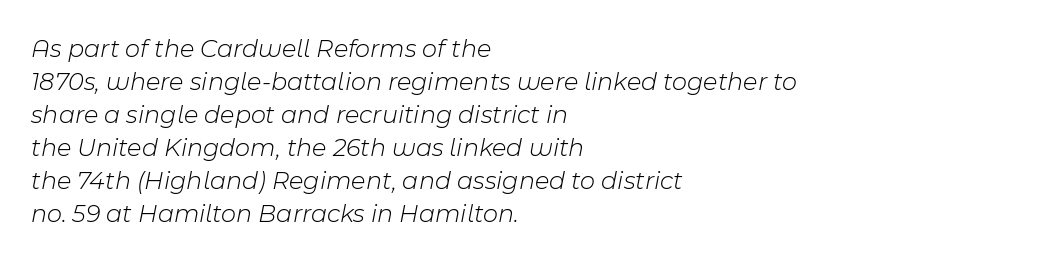
Q: Is the text bold? A: No.
Q: Is the text italic (slanted)? A: Yes, it leans right by about 11 degrees.
Q: Is the text underlined? A: No.
Q: How is the paragraph aligned? A: Left-aligned.
Q: Is the spacing between letters normal or unusually wide? A: Normal.
Q: Is the spacing between lines tight, normal or loose? A: Normal.
